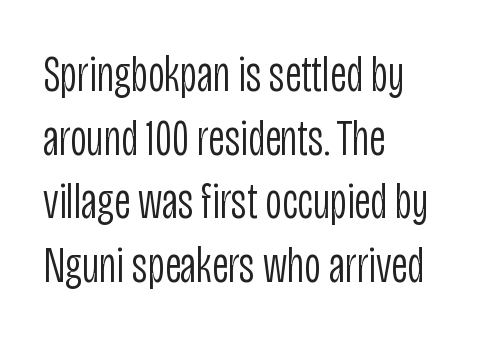
You could not count columns in this text — the font is proportionally spaced. You can tell it's not italic because the verticals are truly vertical. Stroke terminals: plain, sans-serif. Where is the straight margin? On the left. Successive baselines arrive at the customary interval. The passage shown is not underscored anywhere.
